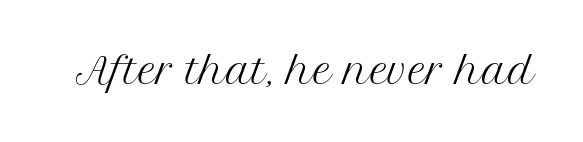
Anything drawn beneath the words? Only blank space. The weight would be labelled regular, book, light, or lighter still. Looks like regular typesetting: each glyph gets only the width it needs. Is the letter spacing exaggerated? No — it looks like the ordinary default.
